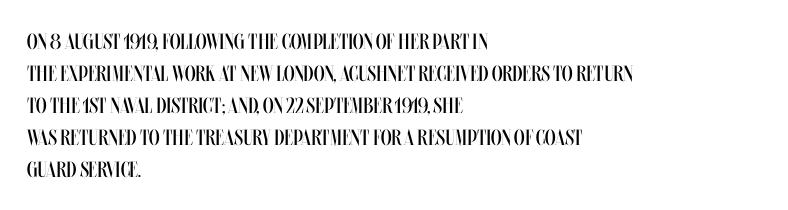
Weight: in the light-to-regular range. These lines keep a tight, regular rhythm from letter to letter. Any mark beneath the type? The region is blank. Left-aligned paragraph, ragged on the right. If you drew a line through each stem, it would be perfectly vertical. Honestly, the row spacing looks completely unremarkable.
